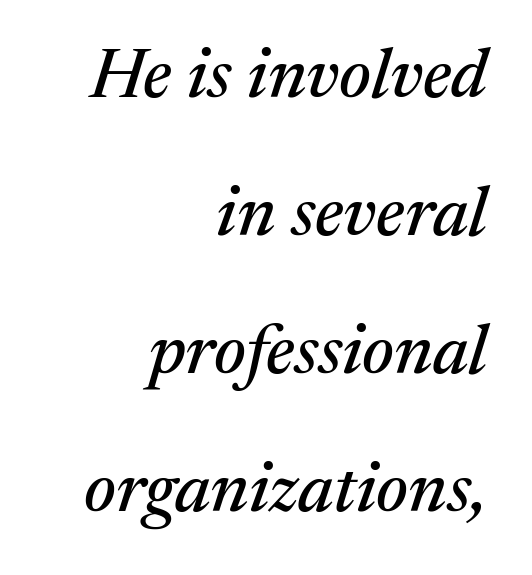
{"serif": "yes", "italic": "yes", "lean": "right", "slant_degrees": 17, "width": "normal", "stroke_contrast": "medium", "x_height": "medium", "monospaced": "no", "underline": "no", "align": "right", "line_spacing": "loose", "line_spacing_ratio": 1.97, "letter_spacing": "normal", "letter_spacing_em": 0.0, "glyph_px": 70}
